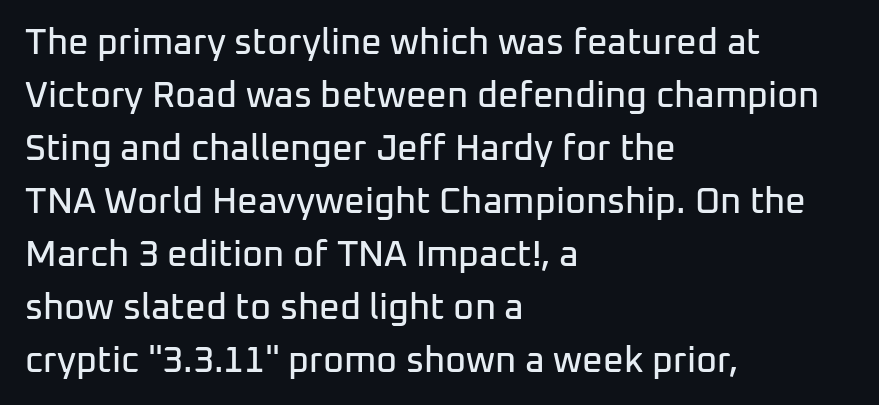
{"serif": "no", "italic": "no", "width": "normal", "stroke_contrast": "low", "x_height": "medium", "monospaced": "no", "underline": "no", "align": "left", "line_spacing": "normal", "line_spacing_ratio": 1.47, "letter_spacing": "normal", "letter_spacing_em": 0.0, "glyph_px": 36}
